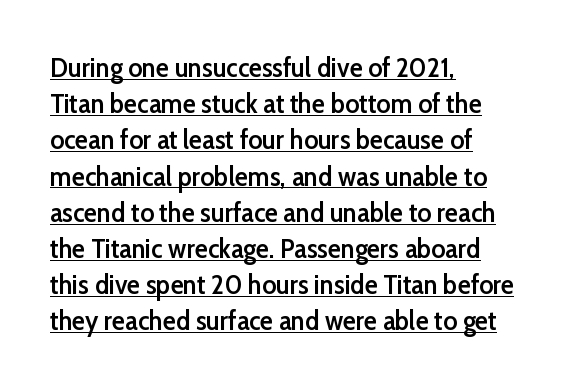
{"italic": "no", "bold": "semi", "underline": "yes", "align": "left", "line_spacing": "normal", "line_spacing_ratio": 1.34, "letter_spacing": "normal", "letter_spacing_em": 0.0, "glyph_px": 27}
